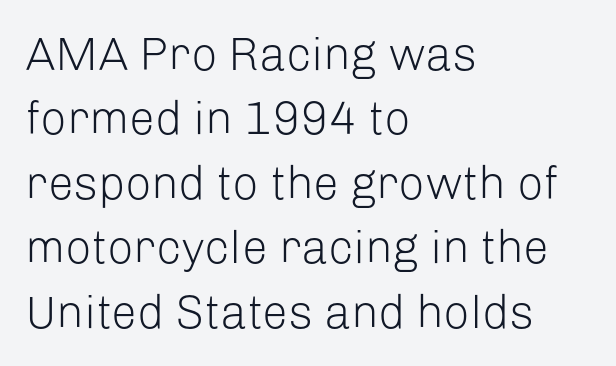
{"serif": "no", "italic": "no", "bold": "no", "weight": "light", "width": "normal", "stroke_contrast": "low", "x_height": "medium", "monospaced": "no", "underline": "no", "align": "left", "line_spacing": "normal", "line_spacing_ratio": 1.4, "letter_spacing": "normal", "letter_spacing_em": 0.0, "glyph_px": 46}
